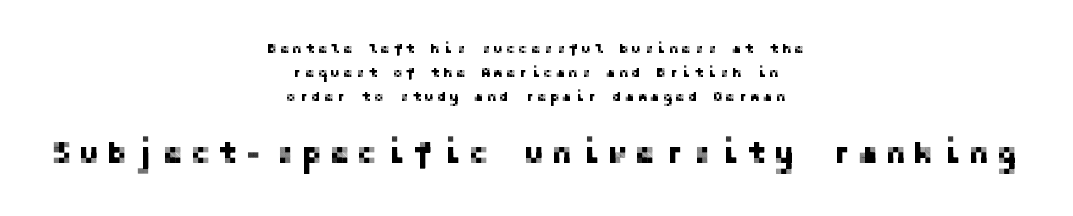
The image shows 31 px sans-serif type, upright; set centered, normal line spacing (1.7x), unusually wide letter spacing (+0.23 em), not underlined; the second (bottom) block is 2.21x larger; low stroke contrast and a medium x-height.
